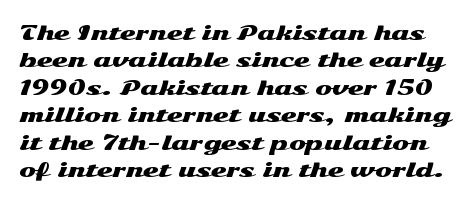
{"underline": "no", "line_spacing": "normal", "line_spacing_ratio": 1.37, "letter_spacing": "normal", "letter_spacing_em": 0.0, "glyph_px": 20}
